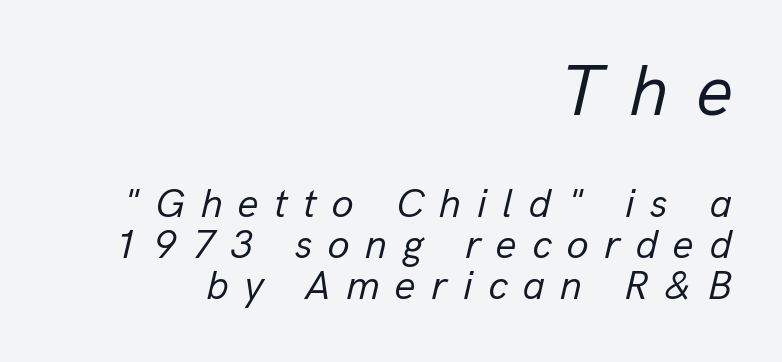
{"italic": "yes", "lean": "right", "slant_degrees": 13, "bold": "no", "weight": "regular", "width": "normal", "stroke_contrast": "low", "x_height": "medium", "monospaced": "no", "underline": "no", "align": "right", "line_spacing": "tight", "line_spacing_ratio": 1.0, "letter_spacing": "wide", "letter_spacing_em": 0.37, "larger_block": "first", "size_ratio": 1.76, "glyph_px": 72}
